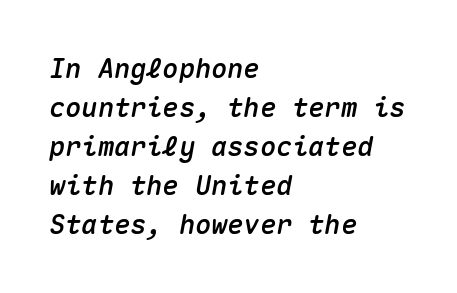
Q: Is the text italic (slanted)? A: Yes, it leans right by about 10 degrees.
Q: Is the text underlined? A: No.
Q: How is the paragraph aligned? A: Left-aligned.
Q: Is the spacing between letters normal or unusually wide? A: Normal.
Q: Is the spacing between lines tight, normal or loose? A: Normal.
